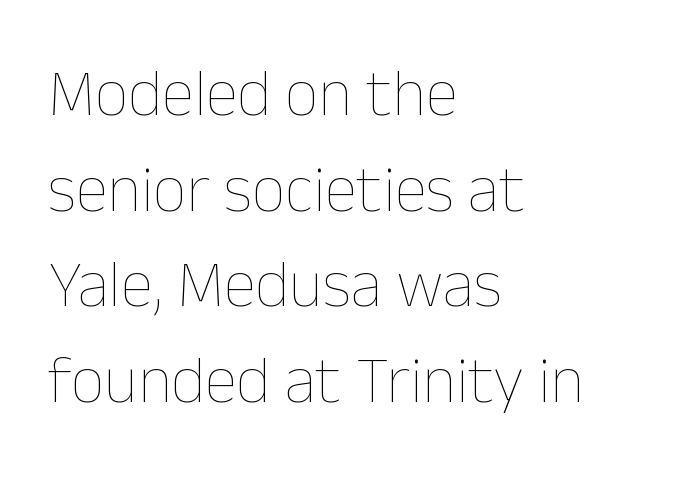
Q: Is the text bold? A: No.
Q: Is the text italic (slanted)? A: No, it is upright.
Q: Is the text underlined? A: No.
Q: How is the paragraph aligned? A: Left-aligned.
Q: Is the spacing between letters normal or unusually wide? A: Normal.
Q: Is the spacing between lines tight, normal or loose? A: Normal.
Q: Width (condensed, normal, or wide)? A: Normal.
Q: Stroke contrast? A: Low.
Q: x-height? A: Medium.
Q: Monospaced? A: No.
